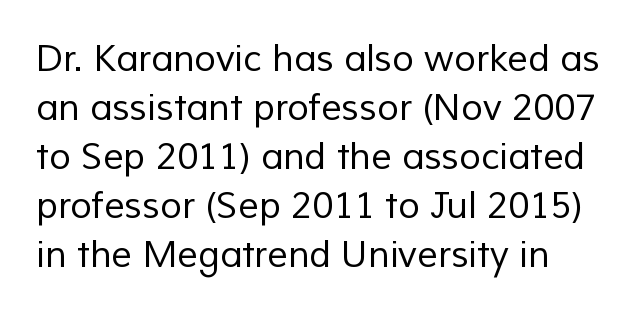
{"serif": "no", "bold": "no", "weight": "regular", "width": "normal", "stroke_contrast": "low", "x_height": "medium", "monospaced": "no", "underline": "no", "line_spacing": "normal", "line_spacing_ratio": 1.36, "letter_spacing": "normal", "letter_spacing_em": 0.0, "glyph_px": 36}
